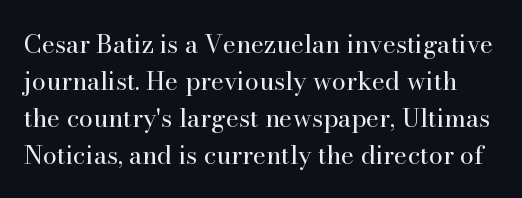
{"italic": "no", "bold": "no", "underline": "no", "line_spacing": "normal", "line_spacing_ratio": 1.48, "letter_spacing": "normal", "letter_spacing_em": 0.0, "glyph_px": 25}
